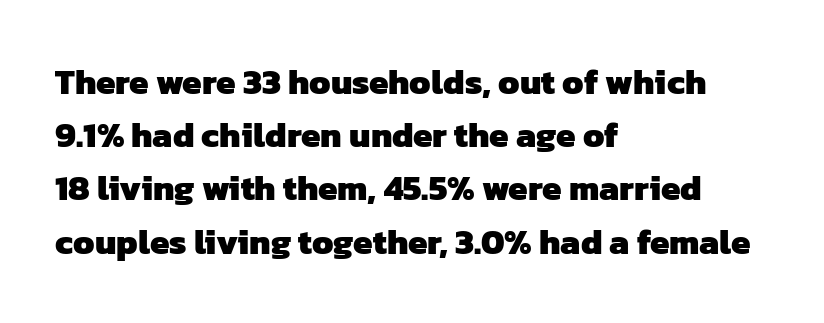
The vertical gap from one line to the next is medium. Horizontal alignment here is leftward, the default for most running prose. This is heavy type, rendered in bold. Typographically, this falls in the sans-serif category. Do the characters align in a grid? No, the font is proportional. Honestly, the letter spacing is just normal — you wouldn't notice it.
